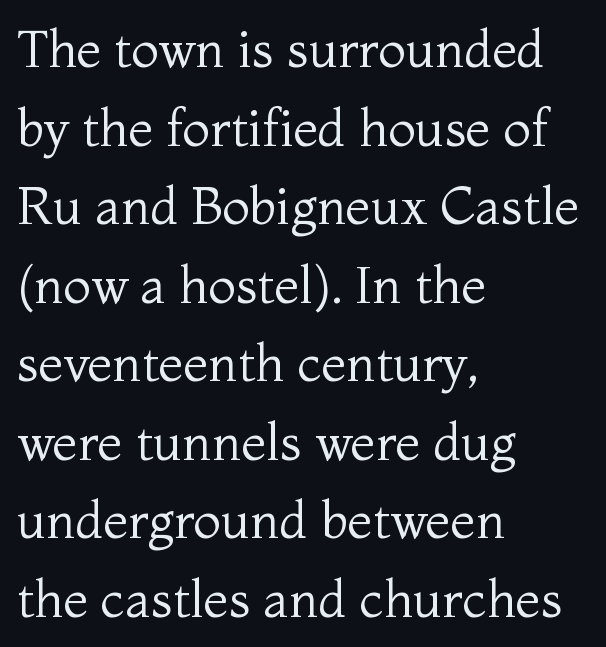
The image shows 51 px regular-weight serif type, upright; set left-aligned, normal line spacing (1.54x), normal letter spacing, not underlined; medium stroke contrast and a medium x-height.
